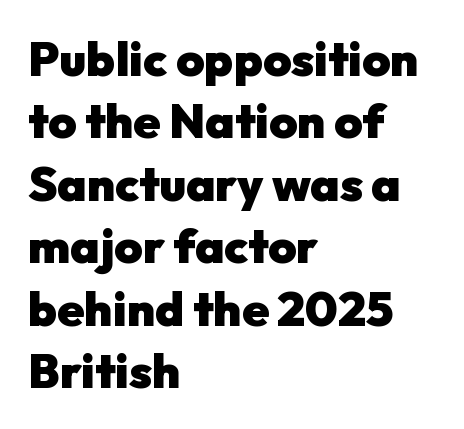
The baseline area is clear. Interline gaps are of average width in this sample. The passage shown is typeset with a sans-serif family. The letters stand upright; this is a roman face. Caption: bold face, heavy strokes.
